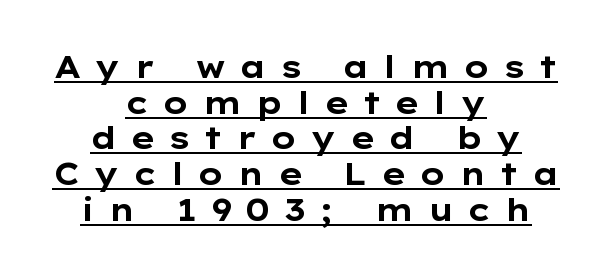
{"serif": "no", "italic": "no", "bold": "yes", "weight": "bold", "width": "wide", "stroke_contrast": "low", "x_height": "medium", "monospaced": "no", "underline": "yes", "align": "center", "line_spacing": "tight", "line_spacing_ratio": 1.15, "letter_spacing": "wide", "letter_spacing_em": 0.42, "glyph_px": 31}
